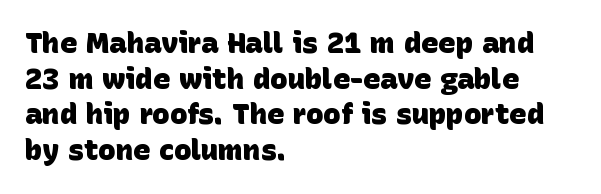
Set as a true bold cut, around the 700 mark. The tracking reads as untouched default to a designer's eye. Line starts are locked; line ends wander. The passage shown is typed in a proportional face where columns would drift.
